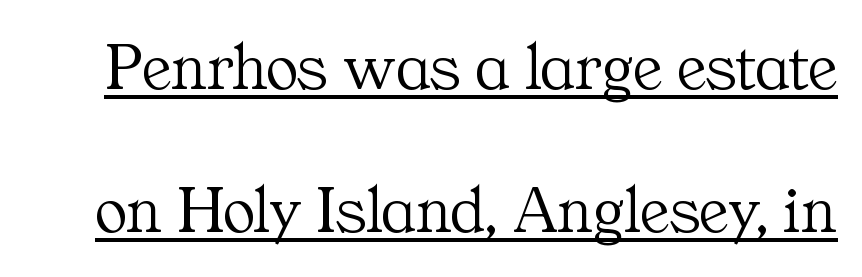
{"serif": "yes", "italic": "no", "bold": "no", "weight": "light", "width": "normal", "stroke_contrast": "medium", "x_height": "medium", "monospaced": "no", "underline": "yes", "line_spacing": "loose", "line_spacing_ratio": 2.11, "letter_spacing": "normal", "letter_spacing_em": 0.0, "glyph_px": 68}
